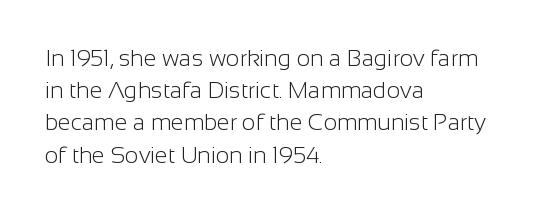
The image shows 23 px text type, upright; set left-aligned, normal line spacing (1.4x), normal letter spacing, not underlined.
